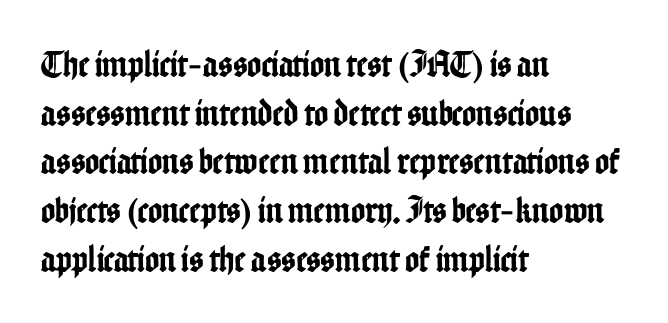
The image shows 38 px condensed sans-serif type, upright; set left-aligned, normal line spacing (1.28x), normal letter spacing, not underlined; low stroke contrast and a medium x-height.
